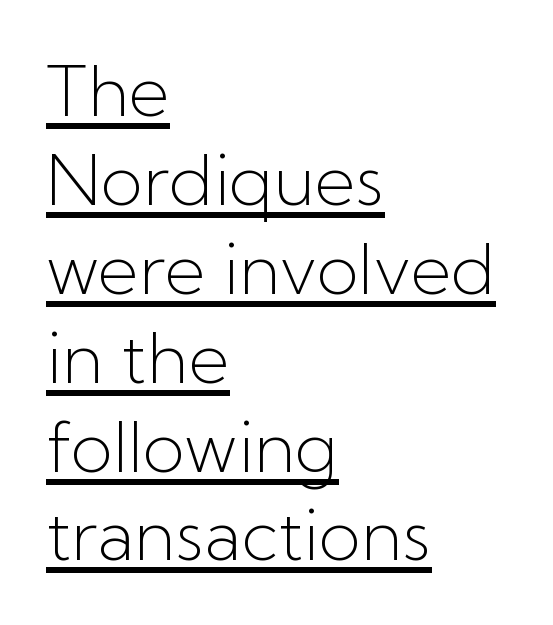
{"serif": "no", "italic": "no", "bold": "no", "weight": "light", "width": "normal", "stroke_contrast": "low", "x_height": "medium", "monospaced": "no", "underline": "yes", "align": "left", "line_spacing": "normal", "line_spacing_ratio": 1.27, "letter_spacing": "normal", "letter_spacing_em": 0.0, "glyph_px": 70}
